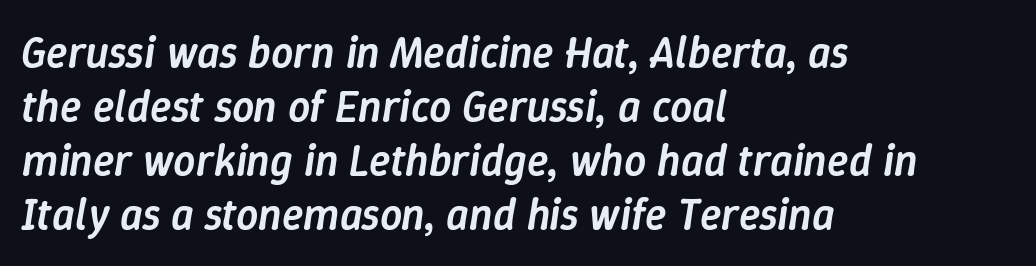
No extra tracking has been applied to these lines. The typesetting leans somewhat heavy: a semibold. Which margin do the lines hug? The left one — the right edge is uneven. Emphasis-style slanted type is in use.
